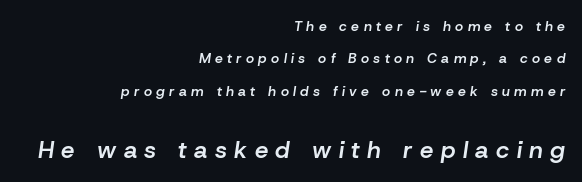
Q: Is the text bold? A: Semi-bold.
Q: Is the text italic (slanted)? A: Yes, it leans right by about 8 degrees.
Q: Is the text underlined? A: No.
Q: How is the paragraph aligned? A: Right-aligned.
Q: Is the spacing between letters normal or unusually wide? A: Unusually wide.
Q: Is the spacing between lines tight, normal or loose? A: Loose.
Q: Which block of text is set in a larger size, the first (top) or the second (bottom)? A: The second (bottom) one.
